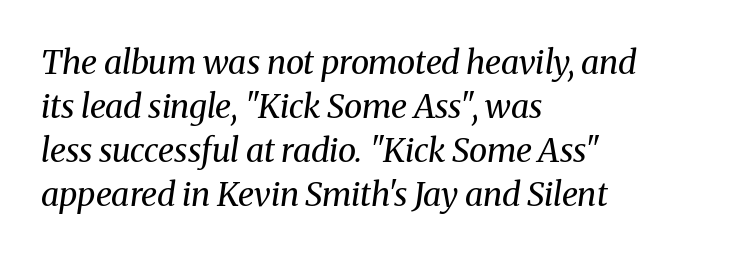
The image shows 33 px regular-weight serif type, italic (leaning right); set left-aligned, normal line spacing (1.33x), normal letter spacing, not underlined; medium stroke contrast and a medium x-height.
